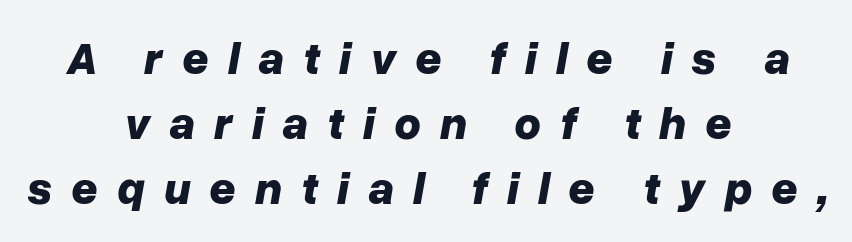
The image shows 46 px bold type, italic (leaning right); set centered, normal line spacing (1.41x), unusually wide letter spacing (+0.41 em), not underlined; low stroke contrast and a medium x-height.
